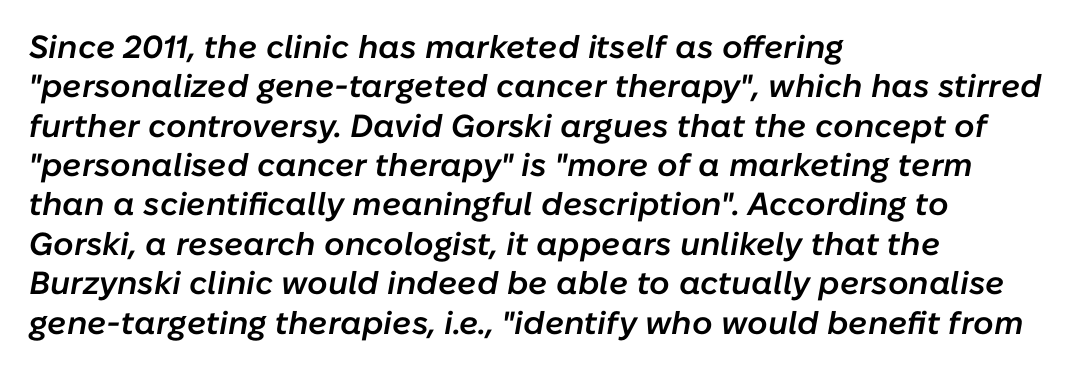
The face used here is proportionally spaced, like ordinary book or web type. Here the glyphs are tracked normally, forming tight word shapes. Its strokes are somewhat broadened, the hallmark of semibold type. The compositor pushed each line to the left boundary. The foot of each line stays bare and open.
